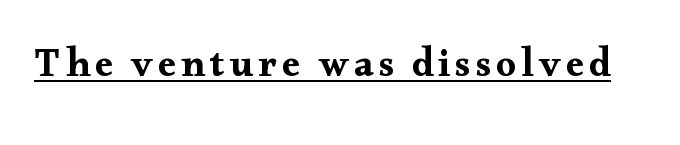
The image shows 40 px wide serif type, upright; set underlined; medium stroke contrast and a small x-height.
